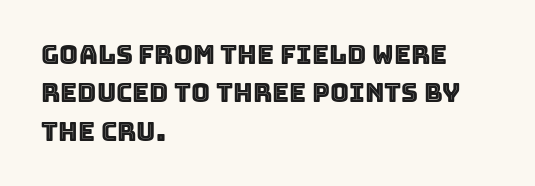
The image shows 26 px text type, upright; set left-aligned, normal line spacing (1.48x), normal letter spacing, not underlined.
